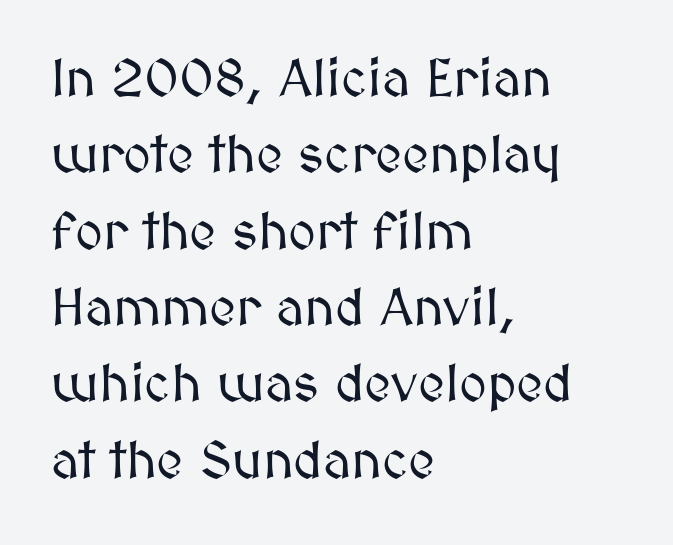
{"italic": "no", "width": "normal", "stroke_contrast": "medium", "x_height": "medium", "monospaced": "no", "underline": "no", "align": "left", "line_spacing": "normal", "line_spacing_ratio": 1.44, "letter_spacing": "normal", "letter_spacing_em": 0.0, "glyph_px": 53}
